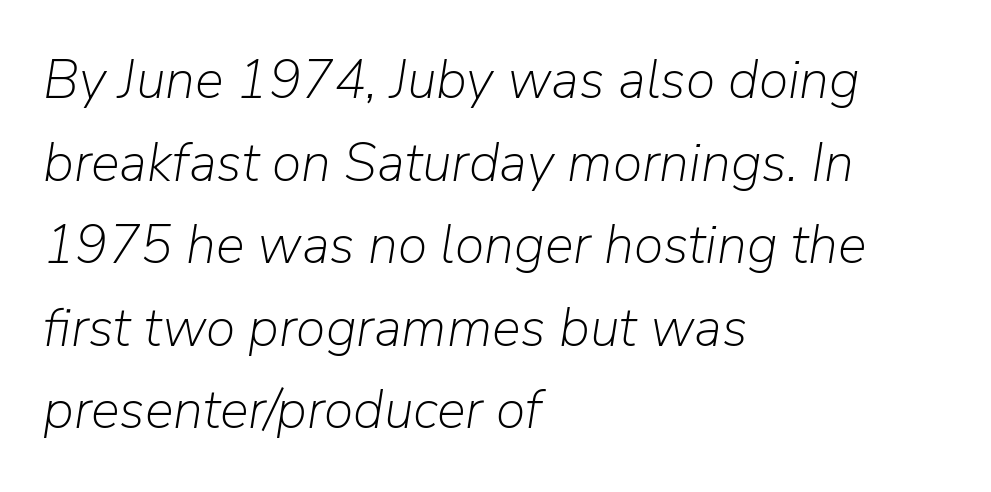
The image shows 54 px light type, italic (leaning right); set left-aligned, normal line spacing (1.53x), normal letter spacing, not underlined; low stroke contrast and a medium x-height.
